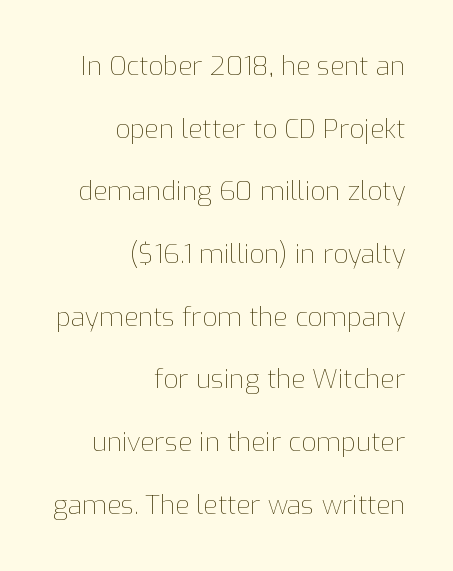
{"italic": "no", "bold": "no", "underline": "no", "align": "right", "line_spacing": "loose", "line_spacing_ratio": 2.41, "letter_spacing": "normal", "letter_spacing_em": 0.0, "glyph_px": 26}
